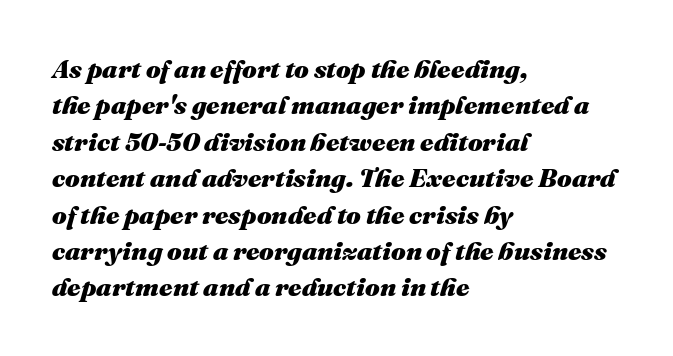
The image shows 26 px bold type, italic (leaning right); set left-aligned, normal line spacing (1.4x), normal letter spacing, not underlined.
